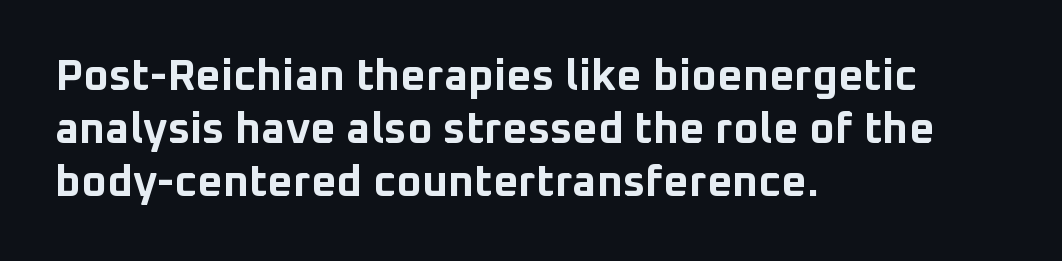
The image shows 44 px bold sans-serif type, upright; set left-aligned, line spacing 1.2x, normal letter spacing, not underlined; low stroke contrast and a medium x-height.
